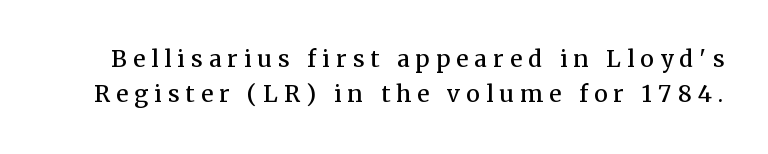
This is the regular roman posture of the typeface. Display-style spreading of the glyphs; the letterfit is very open. Leading matches the norm, producing a regular column. Each row of text sits above clean, open space. Heft: intermediate — a semibold.
